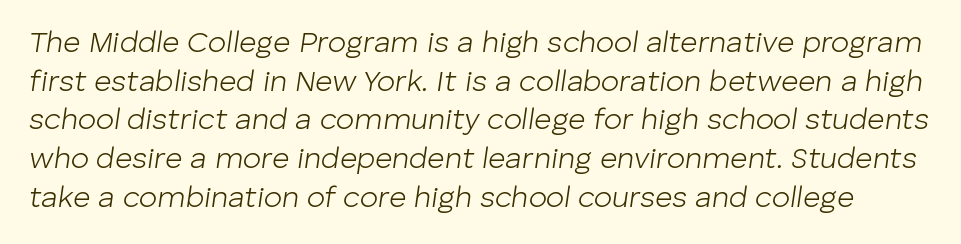
Q: Is the text bold? A: No.
Q: Is the text italic (slanted)? A: Yes, it leans right by about 8 degrees.
Q: Is the text underlined? A: No.
Q: Is the spacing between letters normal or unusually wide? A: Normal.
Q: Is the spacing between lines tight, normal or loose? A: Normal.
Q: Width (condensed, normal, or wide)? A: Normal.
Q: Stroke contrast? A: Low.
Q: x-height? A: Medium.
Q: Monospaced? A: No.
